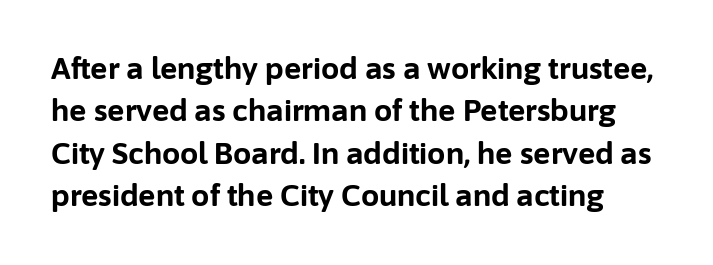
Q: Is the text bold? A: Yes.
Q: Is the text italic (slanted)? A: No, it is upright.
Q: Is the typeface a serif or a sans-serif typeface? A: Sans-serif.
Q: Is the text underlined? A: No.
Q: Is the spacing between letters normal or unusually wide? A: Normal.
Q: Is the spacing between lines tight, normal or loose? A: Normal.
Q: Width (condensed, normal, or wide)? A: Normal.
Q: Stroke contrast? A: Low.
Q: x-height? A: Medium.
Q: Monospaced? A: No.
